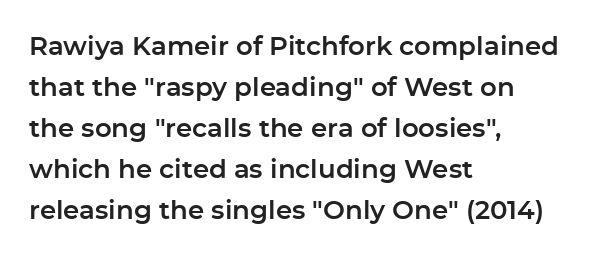
The image shows 26 px text type, upright; set left-aligned, normal line spacing (1.58x), normal letter spacing, not underlined.
